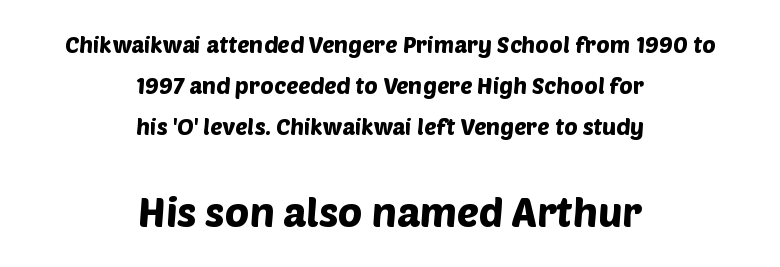
The image shows 41 px sans-serif type; set centered, line spacing 1.79x, normal letter spacing, not underlined; the second (bottom) block is 1.78x larger; low stroke contrast and a large x-height.
